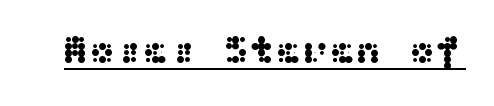
The image shows 40 px wide sans-serif type, upright; set normal letter spacing, underlined; medium stroke contrast and a medium x-height.
